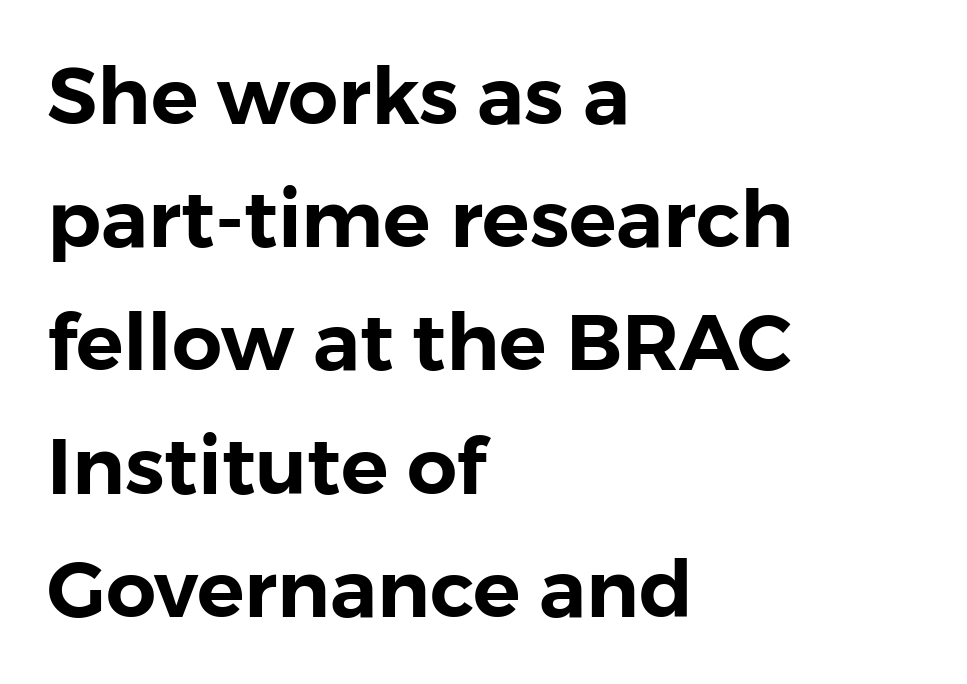
Q: Is the text italic (slanted)? A: No, it is upright.
Q: Is the typeface a serif or a sans-serif typeface? A: Sans-serif.
Q: Is the text underlined? A: No.
Q: How is the paragraph aligned? A: Left-aligned.
Q: Is the spacing between letters normal or unusually wide? A: Normal.
Q: Is the spacing between lines tight, normal or loose? A: Normal.
Q: Width (condensed, normal, or wide)? A: Normal.
Q: Stroke contrast? A: Low.
Q: x-height? A: Medium.
Q: Monospaced? A: No.
